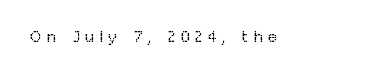
The image shows 22 px text type, upright; set unusually wide letter spacing (+0.27 em), not underlined.
